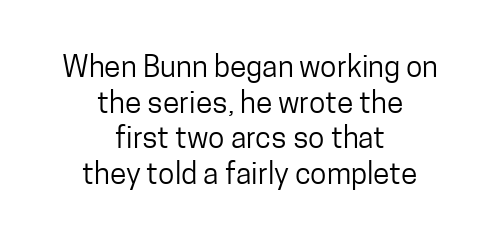
Style check: upright. You can tell from the bare stems that sans-serif type was used. Clear beneath every line of the passage. Reading down the block, each line starts at a different indent, mirrored at its end. The cut favours lightness, reaching ordinary text weight at its darkest.
